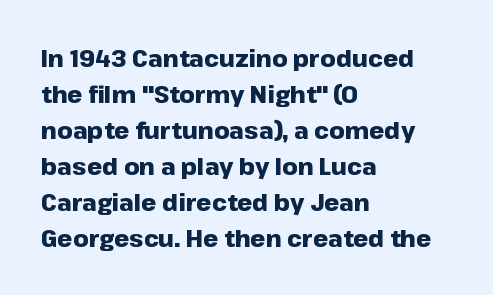
The image shows 24 px bold type, upright; set left-aligned, normal line spacing (1.5x), normal letter spacing, not underlined.
